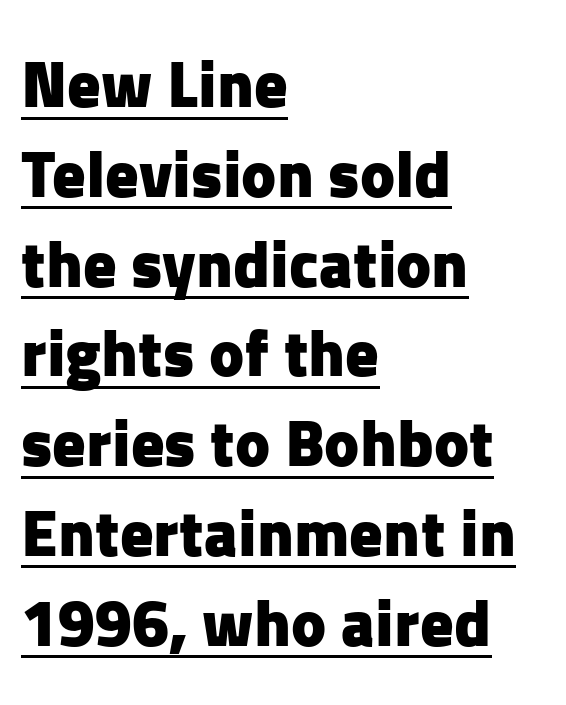
The image shows 66 px heavy sans-serif type, upright; set left-aligned, normal line spacing (1.36x), normal letter spacing, underlined; low stroke contrast and a medium x-height.
